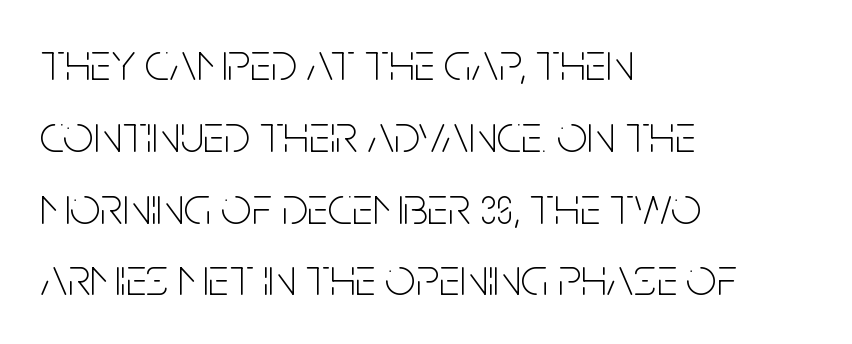
Rule under the text: the space is simply empty. Posture: straight, roman, zero tilt. The face used here is a sans, in the tradition of grotesques and geometrics. Tracking here is standard; glyphs follow each other at the usual distance. Notice how descenders clear the ascenders below comfortably — that's standard leading. Proportional: the letters do not fall into vertical columns.
